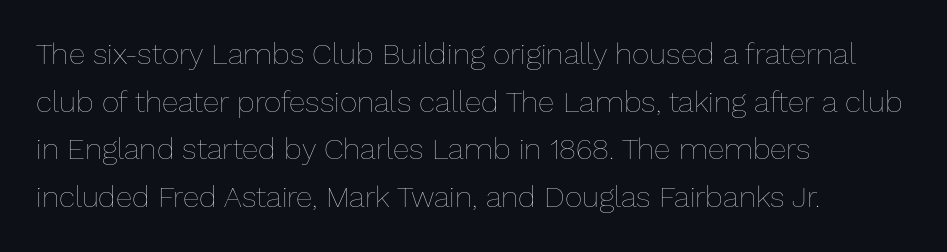
Q: Is the text bold? A: No.
Q: Is the text italic (slanted)? A: No, it is upright.
Q: Is the text underlined? A: No.
Q: How is the paragraph aligned? A: Left-aligned.
Q: Is the spacing between letters normal or unusually wide? A: Normal.
Q: Is the spacing between lines tight, normal or loose? A: Normal.
Q: Width (condensed, normal, or wide)? A: Normal.
Q: Stroke contrast? A: Low.
Q: x-height? A: Medium.
Q: Monospaced? A: No.
